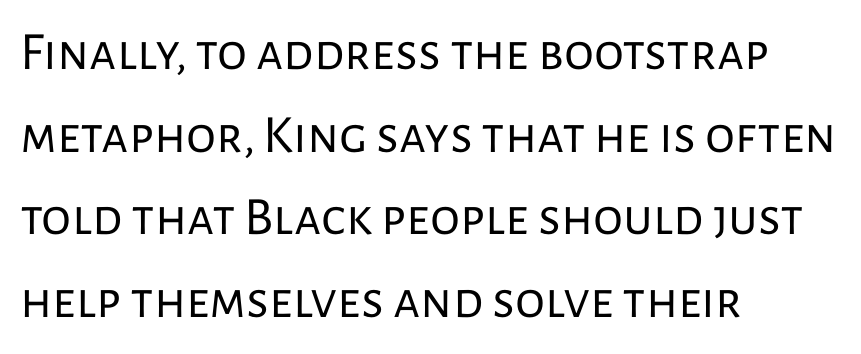
The image shows 54 px regular-weight sans-serif type, upright; set left-aligned, normal line spacing (1.53x), normal letter spacing, not underlined; low stroke contrast and a medium x-height.
